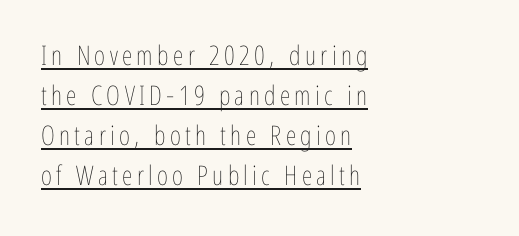
Q: Is the text bold? A: No.
Q: Is the text italic (slanted)? A: No, it is upright.
Q: Is the text underlined? A: Yes.
Q: How is the paragraph aligned? A: Left-aligned.
Q: Is the spacing between lines tight, normal or loose? A: Normal.
